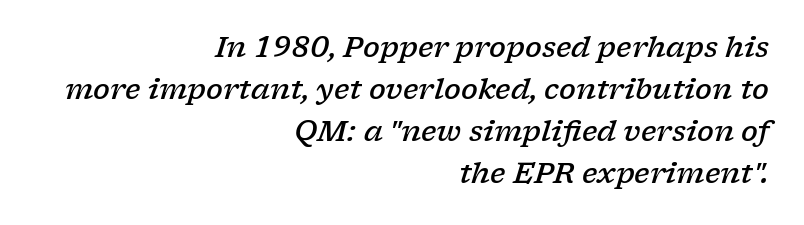
Q: Is the text bold? A: Semi-bold.
Q: Is the text italic (slanted)? A: Yes, it leans right by about 17 degrees.
Q: Is the typeface a serif or a sans-serif typeface? A: Serif.
Q: Is the text underlined? A: No.
Q: How is the paragraph aligned? A: Right-aligned.
Q: Is the spacing between letters normal or unusually wide? A: Normal.
Q: Is the spacing between lines tight, normal or loose? A: Normal.
Q: Width (condensed, normal, or wide)? A: Wide.
Q: Stroke contrast? A: Low.
Q: x-height? A: Medium.
Q: Monospaced? A: No.
